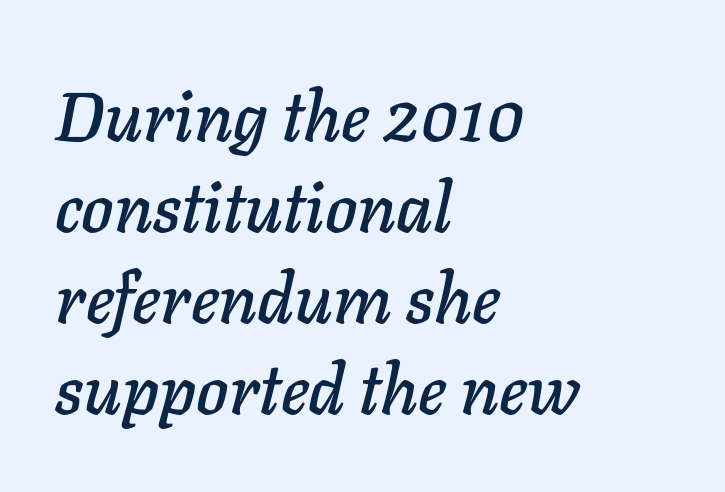
The image shows 69 px text type, italic (leaning right); set left-aligned, normal line spacing (1.32x), normal letter spacing, not underlined; low stroke contrast and a medium x-height.
